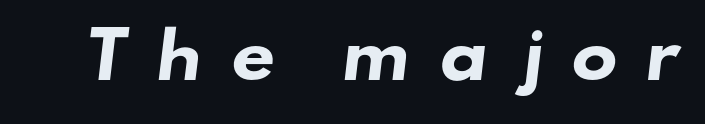
The image shows 62 px heavy, wide sans-serif type; set unusually wide letter spacing (+0.44 em), not underlined; low stroke contrast and a small x-height.
